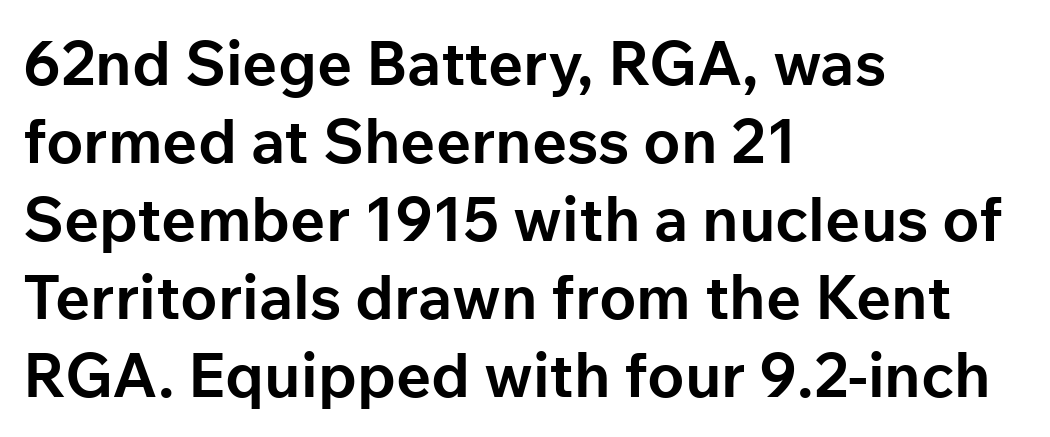
Q: Is the text bold? A: Yes.
Q: Is the text italic (slanted)? A: No, it is upright.
Q: Is the typeface a serif or a sans-serif typeface? A: Sans-serif.
Q: Is the text underlined? A: No.
Q: How is the paragraph aligned? A: Left-aligned.
Q: Is the spacing between letters normal or unusually wide? A: Normal.
Q: Is the spacing between lines tight, normal or loose? A: Normal.
Q: Width (condensed, normal, or wide)? A: Normal.
Q: Stroke contrast? A: Low.
Q: x-height? A: Medium.
Q: Monospaced? A: No.
